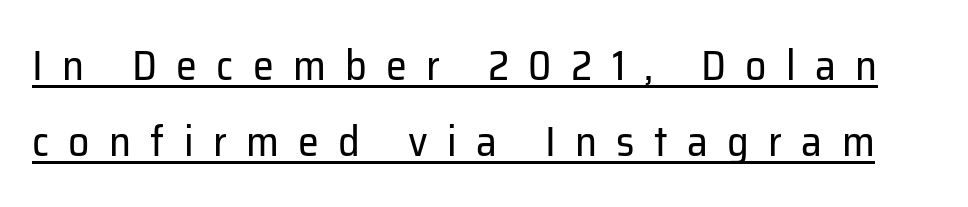
The image shows 42 px regular-weight sans-serif type, upright; set line spacing 1.8x, unusually wide letter spacing (+0.46 em), underlined; low stroke contrast and a medium x-height.
